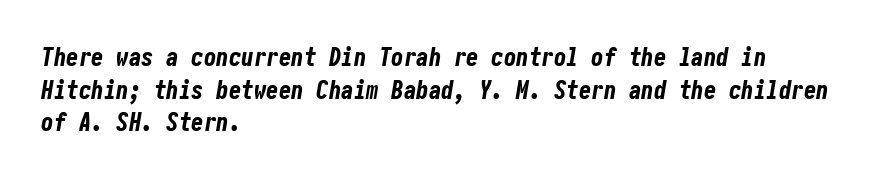
The image shows 25 px bold type, italic (leaning right); set left-aligned, normal line spacing (1.31x), normal letter spacing, not underlined.
